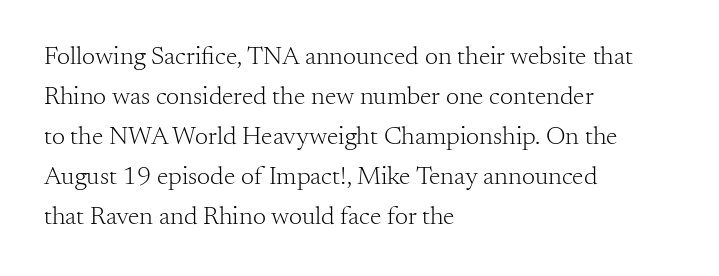
The image shows 26 px text type, upright; set left-aligned, normal line spacing (1.54x), normal letter spacing, not underlined.
